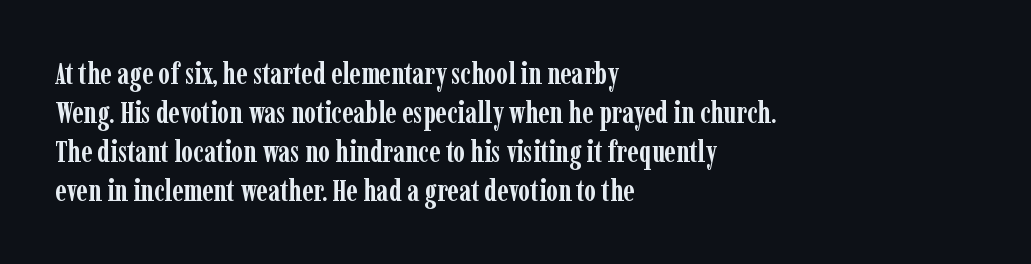
The image shows 30 px semibold, condensed serif type, upright; set left-aligned, normal line spacing (1.3x), normal letter spacing, not underlined; low stroke contrast and a medium x-height.
